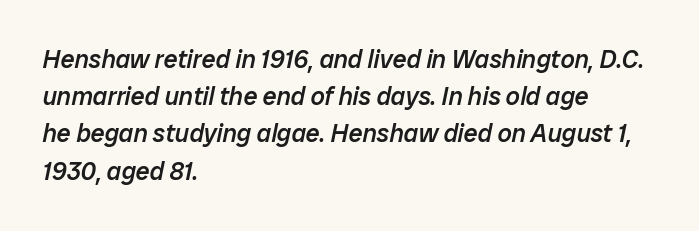
Just letters on the line, the space beneath them empty. These lines stack with their left ends in a neat column. The rows are spaced the way most documents space them. This rendering leaves character spacing at its baseline value.
